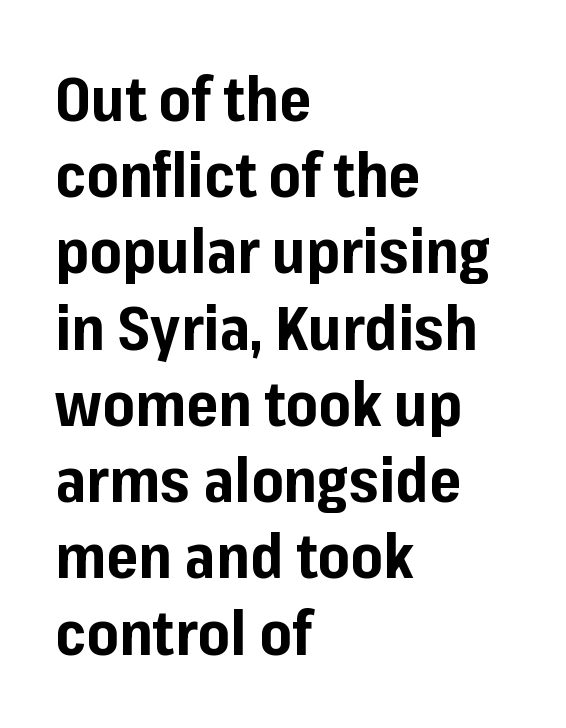
{"serif": "no", "italic": "no", "bold": "yes", "weight": "bold", "width": "normal", "stroke_contrast": "low", "x_height": "medium", "monospaced": "no", "underline": "no", "align": "left", "line_spacing": "normal", "line_spacing_ratio": 1.25, "letter_spacing": "normal", "letter_spacing_em": 0.0, "glyph_px": 61}
